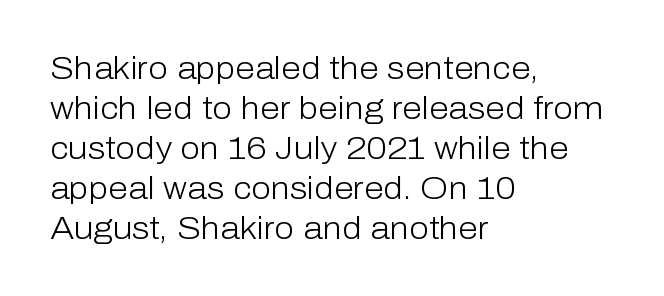
Q: Is the text bold? A: No.
Q: Is the text italic (slanted)? A: No, it is upright.
Q: Is the typeface a serif or a sans-serif typeface? A: Sans-serif.
Q: Is the text underlined? A: No.
Q: How is the paragraph aligned? A: Left-aligned.
Q: Is the spacing between letters normal or unusually wide? A: Normal.
Q: Is the spacing between lines tight, normal or loose? A: Normal.
Q: Width (condensed, normal, or wide)? A: Normal.
Q: Stroke contrast? A: Low.
Q: x-height? A: Medium.
Q: Monospaced? A: No.
